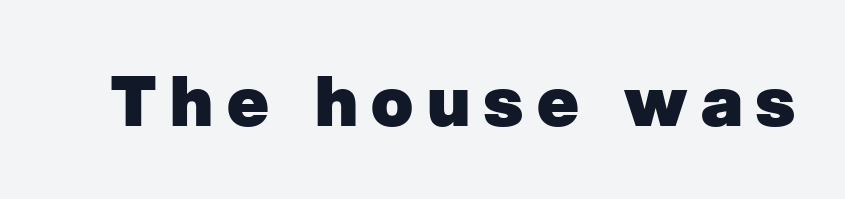
The image shows 69 px heavy sans-serif type; set unusually wide letter spacing (+0.2 em), not underlined; low stroke contrast and a medium x-height.
